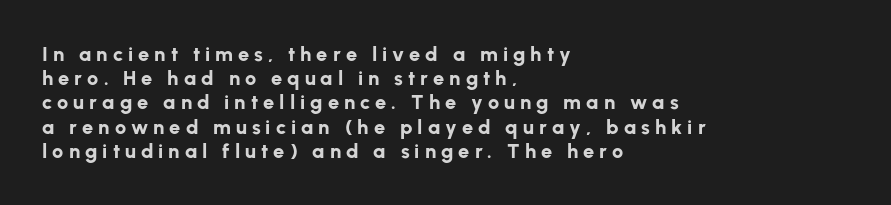
The font is running at its bold setting. All the whitespace from short lines collects on the right. Tracking value appears strongly positive — letters spread wide. The zone under the glyphs is completely vacant. Notice how the stems are strictly vertical — no italics here.
